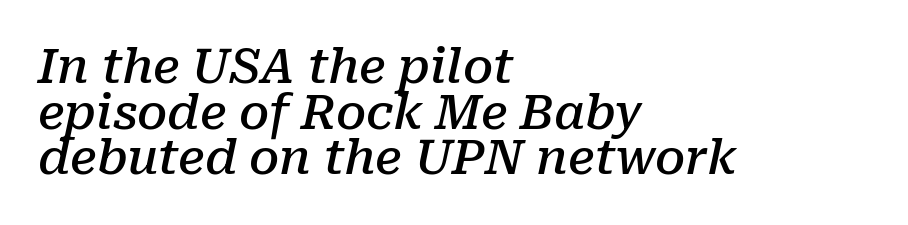
{"serif": "yes", "italic": "yes", "lean": "right", "slant_degrees": 10, "bold": "semi", "weight": "semibold", "width": "normal", "stroke_contrast": "low", "x_height": "medium", "monospaced": "no", "underline": "no", "align": "left", "line_spacing": "tight", "line_spacing_ratio": 0.95, "letter_spacing": "normal", "letter_spacing_em": 0.0, "glyph_px": 48}
